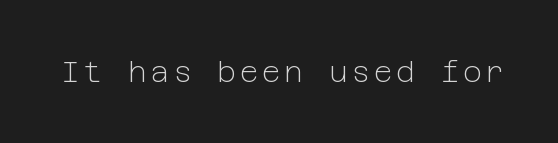
This is roman type, the default non-slanted kind. No feet cap the strokes, marking this as sans-serif type. The characters are drawn with everyday or finer stroke widths. The glyphs are unaccompanied by any horizontal stroke below them.
